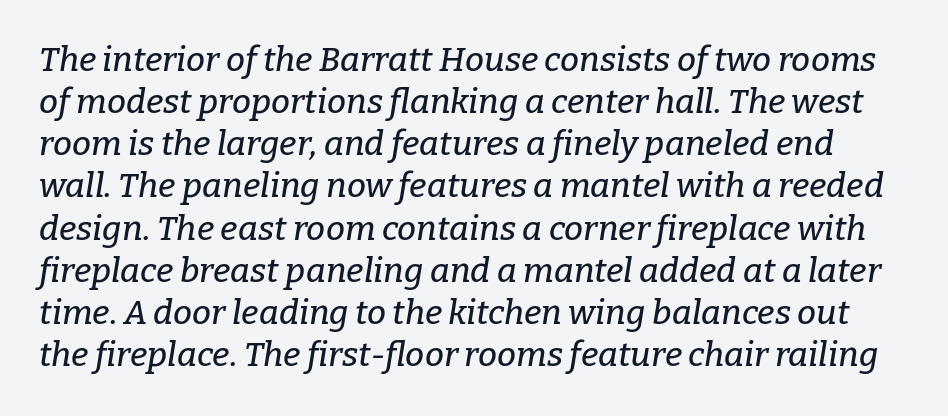
Q: Is the text italic (slanted)? A: Yes, it leans right by about 9 degrees.
Q: Is the typeface a serif or a sans-serif typeface? A: Serif.
Q: Is the text underlined? A: No.
Q: Is the spacing between letters normal or unusually wide? A: Normal.
Q: Width (condensed, normal, or wide)? A: Normal.
Q: Stroke contrast? A: Low.
Q: x-height? A: Medium.
Q: Monospaced? A: No.
